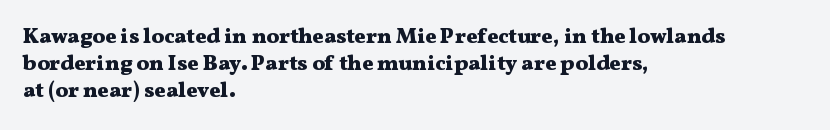
The image shows 21 px bold type, upright; set left-aligned, normal line spacing (1.28x), normal letter spacing, not underlined.
